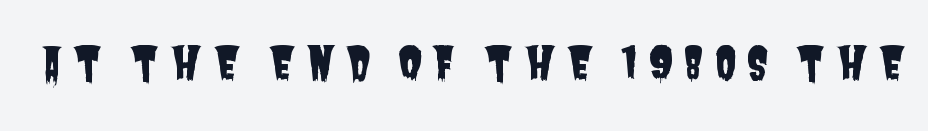
The image shows 44 px condensed sans-serif type; set unusually wide letter spacing (+0.23 em), not underlined; low stroke contrast and a large x-height.
